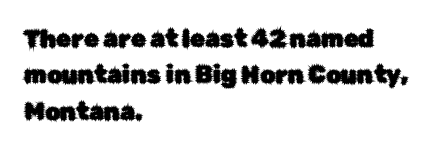
The image shows 24 px text type, upright; set left-aligned, normal line spacing (1.52x), normal letter spacing, not underlined.
